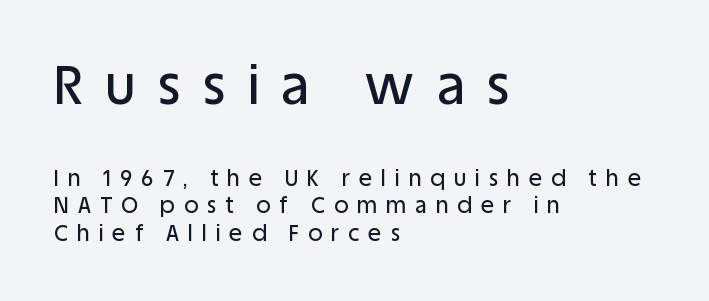
Q: Is the text italic (slanted)? A: No, it is upright.
Q: Is the typeface a serif or a sans-serif typeface? A: Sans-serif.
Q: Is the text underlined? A: No.
Q: How is the paragraph aligned? A: Left-aligned.
Q: Is the spacing between letters normal or unusually wide? A: Unusually wide.
Q: Is the spacing between lines tight, normal or loose? A: Normal.
Q: Which block of text is set in a larger size, the first (top) or the second (bottom)? A: The first (top) one.
Q: Width (condensed, normal, or wide)? A: Normal.
Q: Stroke contrast? A: Low.
Q: x-height? A: Large.
Q: Monospaced? A: No.
